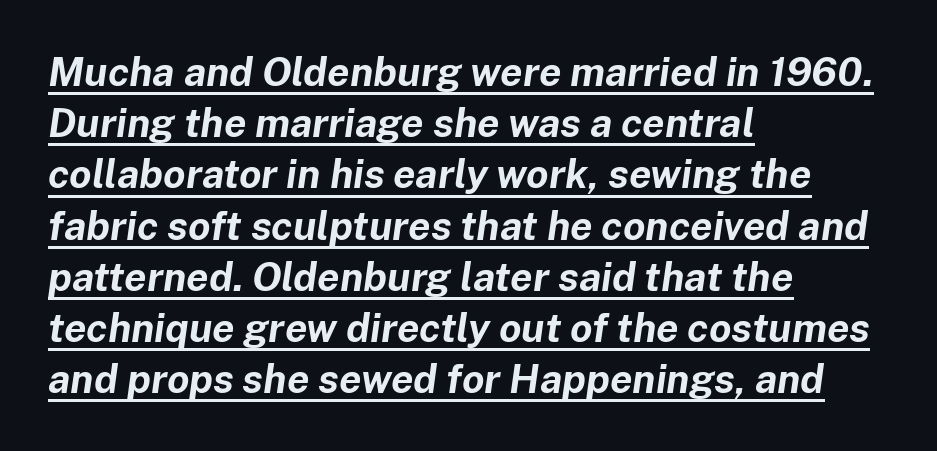
The image shows 40 px bold type, italic (leaning right); set left-aligned, normal line spacing (1.28x), normal letter spacing, underlined; low stroke contrast and a medium x-height.
